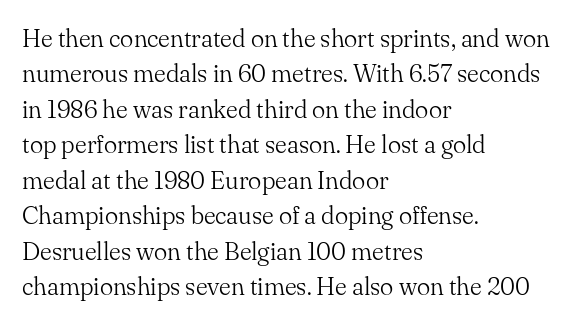
The image shows 25 px text type, upright; set left-aligned, normal line spacing (1.42x), normal letter spacing, not underlined.
